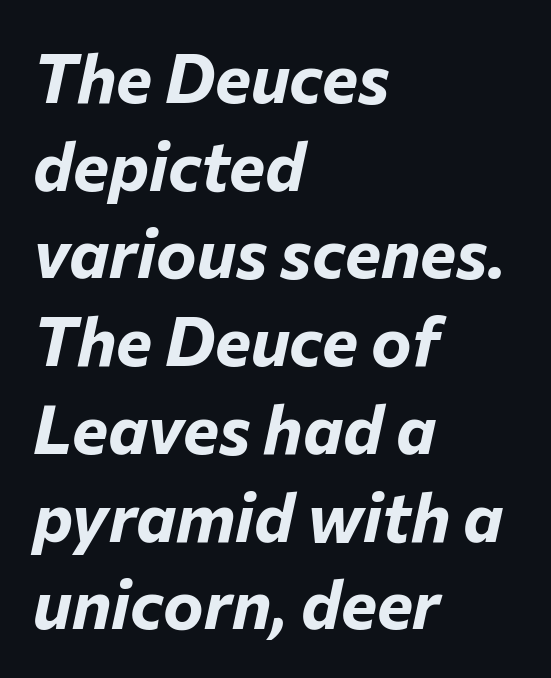
The image shows 68 px bold type, italic (leaning right); set left-aligned, normal line spacing (1.29x), normal letter spacing, not underlined; low stroke contrast and a medium x-height.
